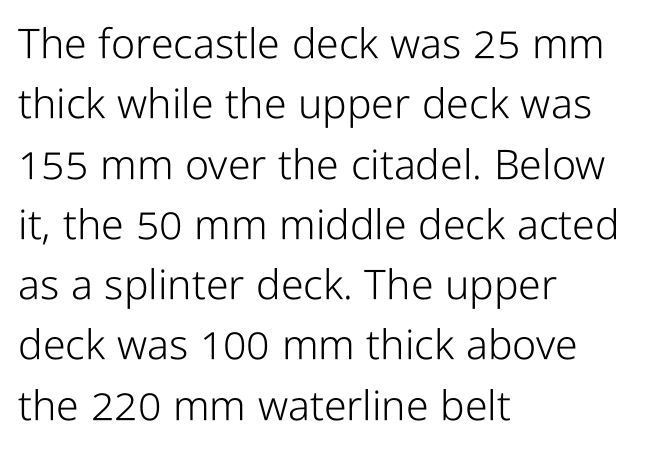
The image shows 41 px light, condensed sans-serif type, upright; set left-aligned, normal line spacing (1.47x), normal letter spacing, not underlined; low stroke contrast and a medium x-height.
